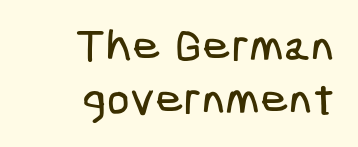
Q: Is the typeface a serif or a sans-serif typeface? A: Sans-serif.
Q: Is the text underlined? A: No.
Q: How is the paragraph aligned? A: Right-aligned.
Q: Is the spacing between letters normal or unusually wide? A: Normal.
Q: Width (condensed, normal, or wide)? A: Condensed.
Q: Stroke contrast? A: Low.
Q: x-height? A: Medium.
